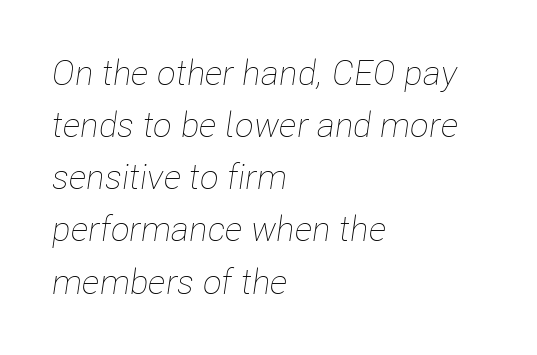
Weight: regular or lighter. The letters advance in unequal steps, a hallmark of proportional type. Any mark beneath the type? The region is blank. These lines keep a tight, regular rhythm from letter to letter. Compared with a centered layout, this one pins lines to the left instead. The letters are slanted; this is an italic face.
